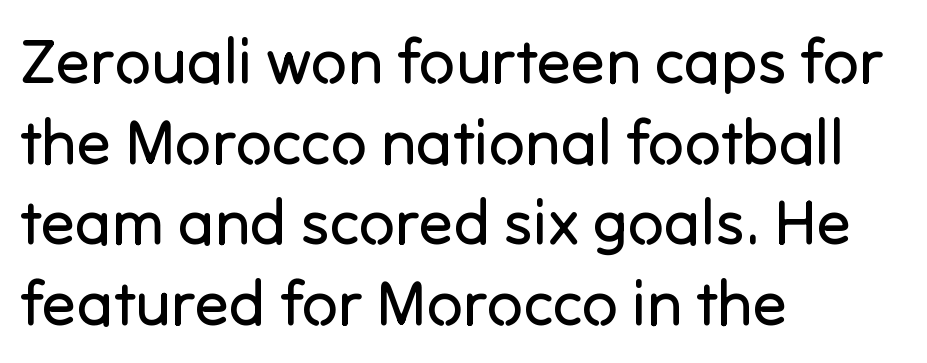
The face used here is proportionally spaced, like ordinary book or web type. The lines are quadded left. The glyphs in this specimen are sans serif. The space between consecutive lines is moderate.
